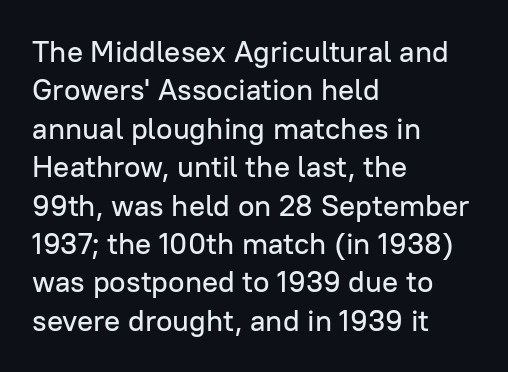
Q: Is the text italic (slanted)? A: No, it is upright.
Q: Is the typeface a serif or a sans-serif typeface? A: Sans-serif.
Q: Is the text underlined? A: No.
Q: How is the paragraph aligned? A: Left-aligned.
Q: Is the spacing between letters normal or unusually wide? A: Normal.
Q: Is the spacing between lines tight, normal or loose? A: Normal.
Q: Width (condensed, normal, or wide)? A: Normal.
Q: Stroke contrast? A: Low.
Q: x-height? A: Medium.
Q: Monospaced? A: No.
